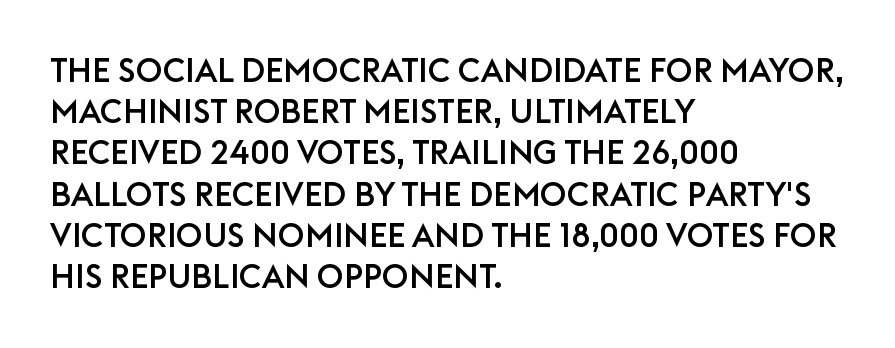
{"serif": "no", "italic": "no", "width": "normal", "stroke_contrast": "low", "x_height": "large", "monospaced": "no", "underline": "no", "align": "left", "line_spacing": "normal", "line_spacing_ratio": 1.25, "letter_spacing": "normal", "letter_spacing_em": 0.0, "glyph_px": 33}
